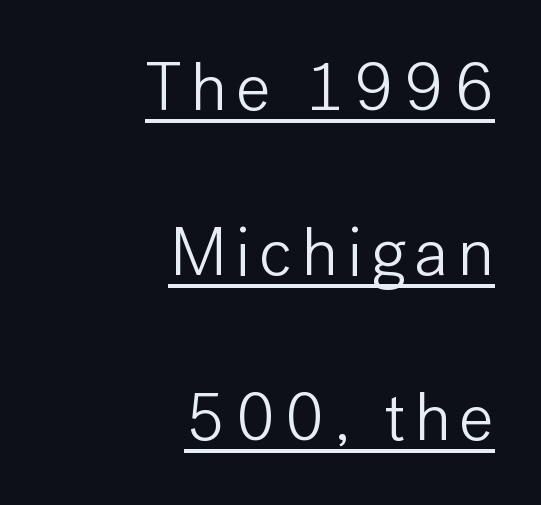
{"serif": "no", "italic": "no", "bold": "no", "weight": "light", "width": "normal", "stroke_contrast": "low", "x_height": "medium", "monospaced": "no", "underline": "yes", "align": "right", "line_spacing": "loose", "line_spacing_ratio": 2.39, "glyph_px": 69}
